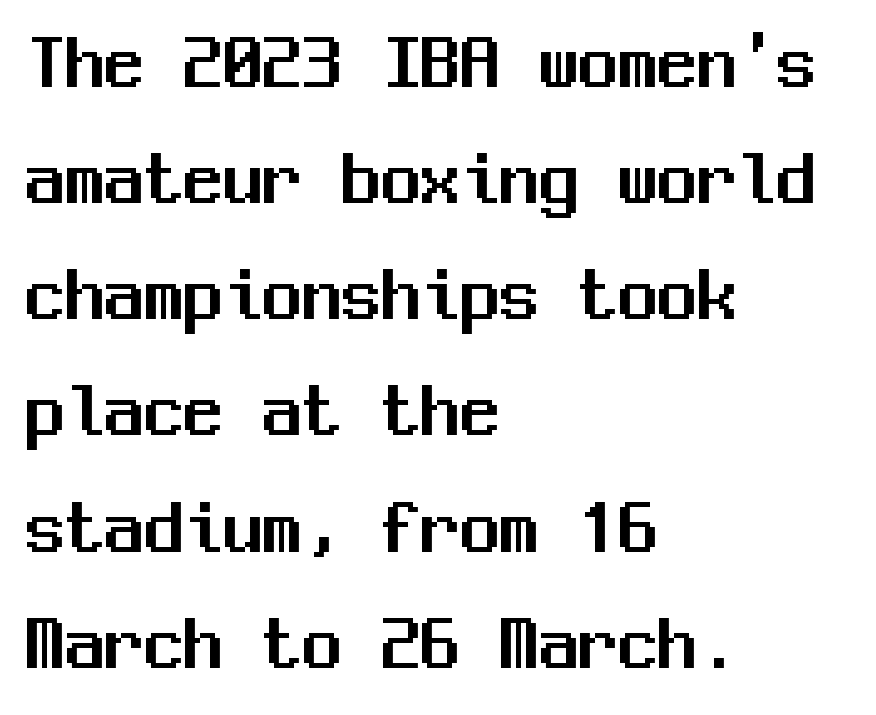
Q: Is the text italic (slanted)? A: No, it is upright.
Q: Is the typeface a serif or a sans-serif typeface? A: Sans-serif.
Q: Is the text underlined? A: No.
Q: How is the paragraph aligned? A: Left-aligned.
Q: Is the spacing between letters normal or unusually wide? A: Normal.
Q: Is the spacing between lines tight, normal or loose? A: Normal.
Q: Width (condensed, normal, or wide)? A: Normal.
Q: Stroke contrast? A: Medium.
Q: x-height? A: Medium.
Q: Monospaced? A: Yes.
